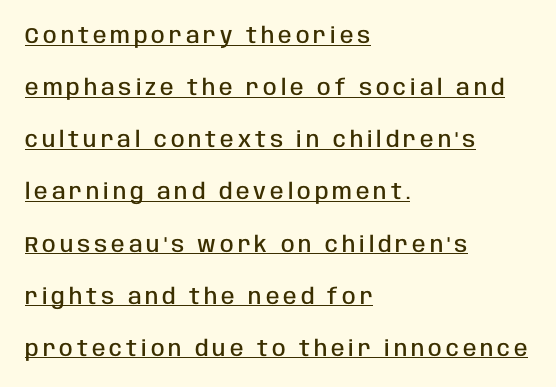
Rows of type keep a wide berth in the vertical direction. Decoration check: the copy is underlined. Ascenders rise straight up at ninety degrees. A student would call this left alignment; a typographer would say flush left, rag right.
